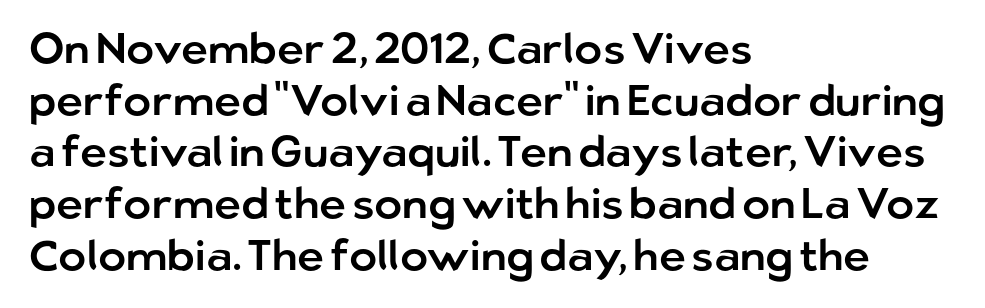
Q: Is the text italic (slanted)? A: No, it is upright.
Q: Is the typeface a serif or a sans-serif typeface? A: Sans-serif.
Q: Is the text underlined? A: No.
Q: How is the paragraph aligned? A: Left-aligned.
Q: Is the spacing between letters normal or unusually wide? A: Normal.
Q: Width (condensed, normal, or wide)? A: Normal.
Q: Stroke contrast? A: Low.
Q: x-height? A: Medium.
Q: Monospaced? A: No.
